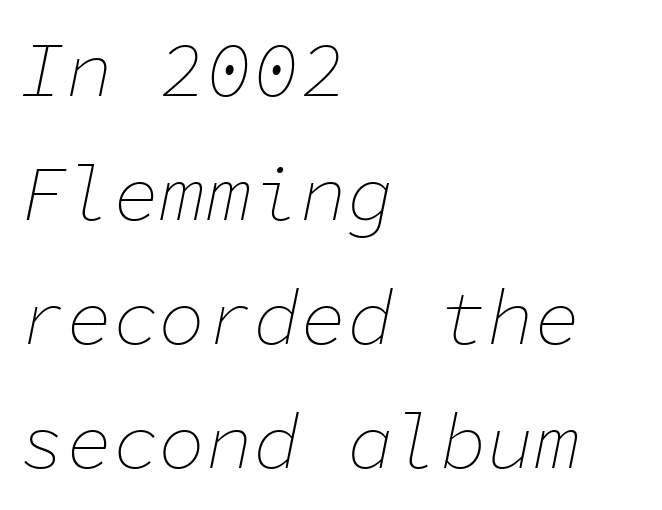
The image shows 78 px thin type, italic (leaning right), monospaced; set left-aligned, normal line spacing (1.59x), normal letter spacing, not underlined; low stroke contrast and a medium x-height.
